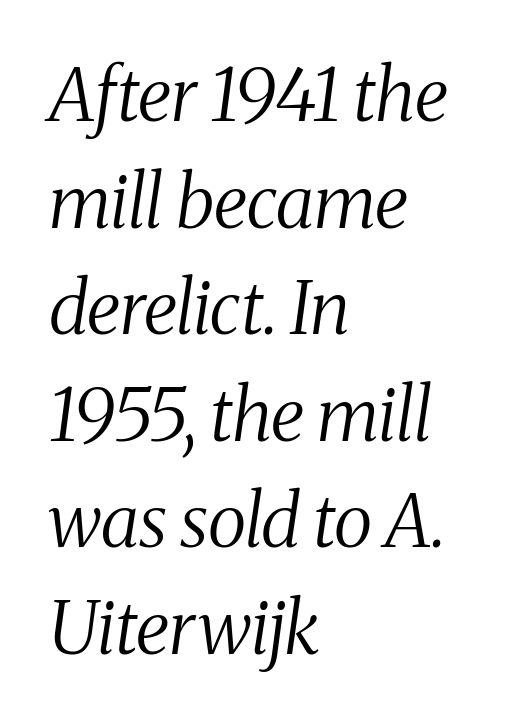
Q: Is the text bold? A: No.
Q: Is the text italic (slanted)? A: Yes, it leans right by about 8 degrees.
Q: Is the typeface a serif or a sans-serif typeface? A: Serif.
Q: Is the text underlined? A: No.
Q: How is the paragraph aligned? A: Left-aligned.
Q: Is the spacing between letters normal or unusually wide? A: Normal.
Q: Is the spacing between lines tight, normal or loose? A: Normal.
Q: Width (condensed, normal, or wide)? A: Condensed.
Q: Stroke contrast? A: Medium.
Q: x-height? A: Medium.
Q: Monospaced? A: No.
